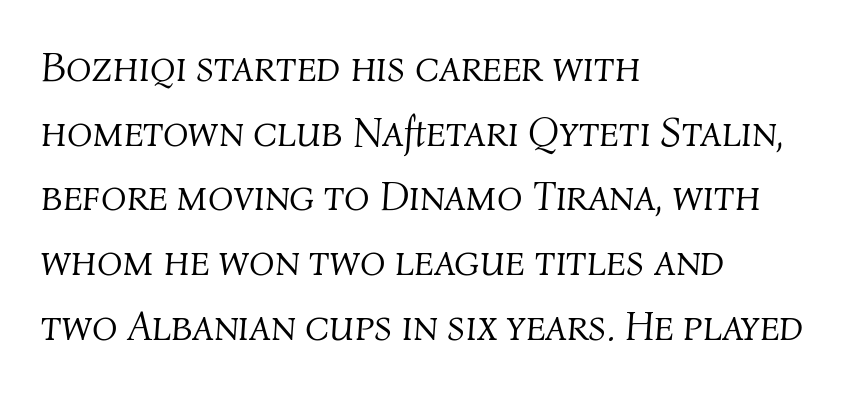
{"italic": "yes", "lean": "right", "slant_degrees": 4, "bold": "no", "weight": "light", "width": "normal", "stroke_contrast": "medium", "x_height": "medium", "monospaced": "no", "underline": "no", "align": "left", "line_spacing": "normal", "line_spacing_ratio": 1.54, "letter_spacing": "normal", "letter_spacing_em": 0.0, "glyph_px": 42}
